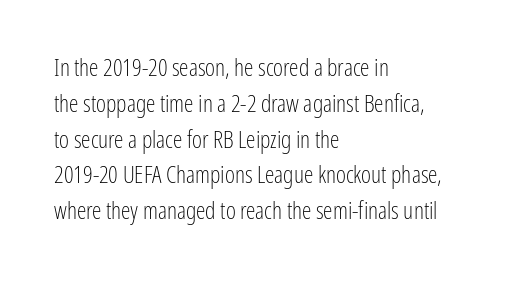
Q: Is the text bold? A: No.
Q: Is the text italic (slanted)? A: No, it is upright.
Q: Is the text underlined? A: No.
Q: How is the paragraph aligned? A: Left-aligned.
Q: Is the spacing between letters normal or unusually wide? A: Normal.
Q: Is the spacing between lines tight, normal or loose? A: Normal.
